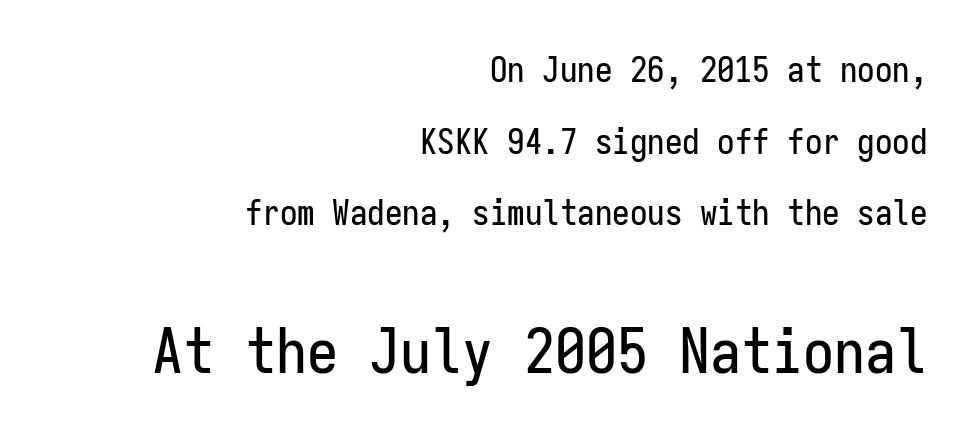
Q: Is the text italic (slanted)? A: No, it is upright.
Q: Is the typeface a serif or a sans-serif typeface? A: Sans-serif.
Q: Is the text underlined? A: No.
Q: How is the paragraph aligned? A: Right-aligned.
Q: Is the spacing between letters normal or unusually wide? A: Normal.
Q: Is the spacing between lines tight, normal or loose? A: Loose.
Q: Which block of text is set in a larger size, the first (top) or the second (bottom)? A: The second (bottom) one.
Q: Width (condensed, normal, or wide)? A: Condensed.
Q: Stroke contrast? A: Low.
Q: x-height? A: Medium.
Q: Monospaced? A: Yes.
